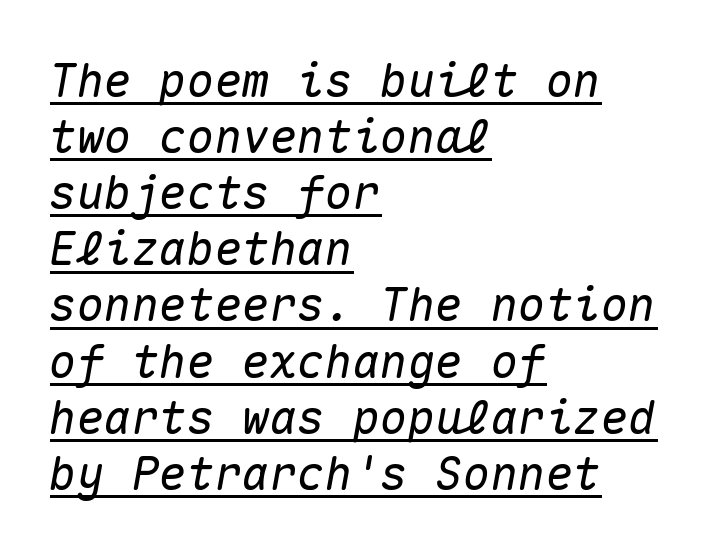
Q: Is the text italic (slanted)? A: Yes, it leans right by about 10 degrees.
Q: Is the text underlined? A: Yes.
Q: How is the paragraph aligned? A: Left-aligned.
Q: Is the spacing between letters normal or unusually wide? A: Normal.
Q: Width (condensed, normal, or wide)? A: Normal.
Q: Stroke contrast? A: Medium.
Q: x-height? A: Medium.
Q: Monospaced? A: Yes.
